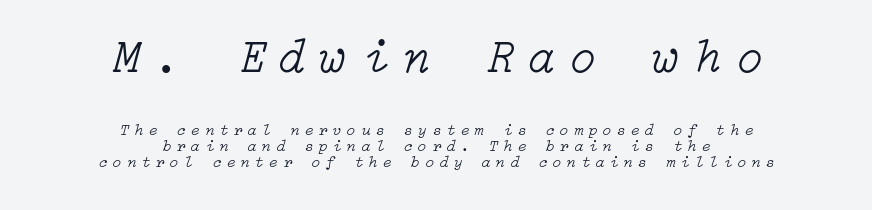
The image shows 47 px light type, italic (leaning right); set centered, tight line spacing (1.02x), unusually wide letter spacing (+0.34 em), not underlined; the first (top) block is 2.94x larger; low stroke contrast and a medium x-height.
